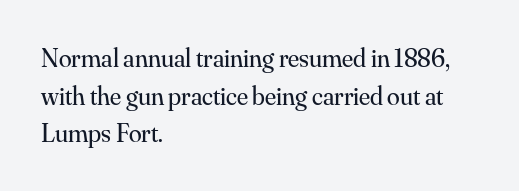
The image shows 26 px text type, upright; set left-aligned, normal line spacing (1.45x), normal letter spacing, not underlined.
